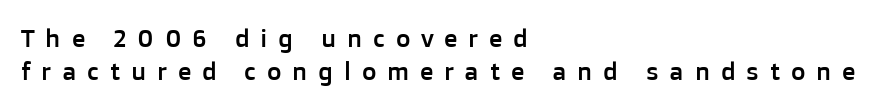
In terms of leading, this rendering sits right in the middle. The tracking reads as deliberately expanded to a designer's eye. A bare baseline throughout the passage. Line starts are locked; line ends wander. A roman cut, with each character standing at attention.
